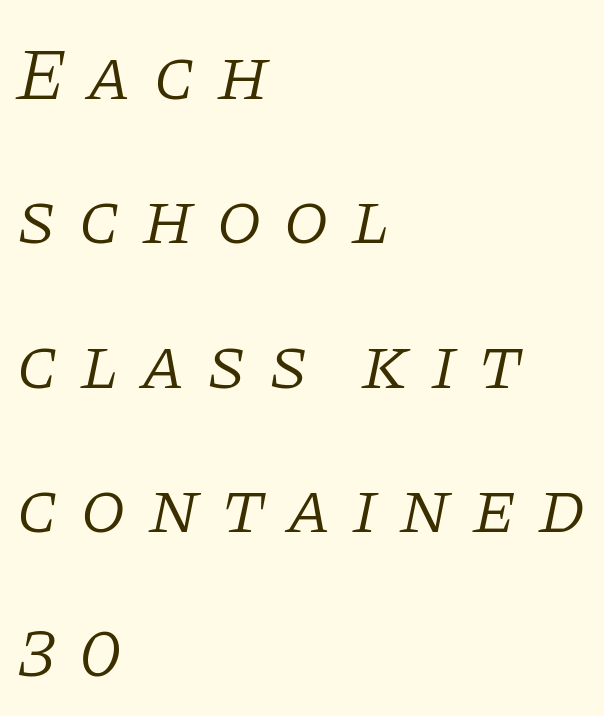
It's the slanting kind of type. Is the type heavy? It reads as light-to-regular instead. Is this a sans? No — the strokes have serifs. Between one letter and the next there's a generous, obvious gap.
